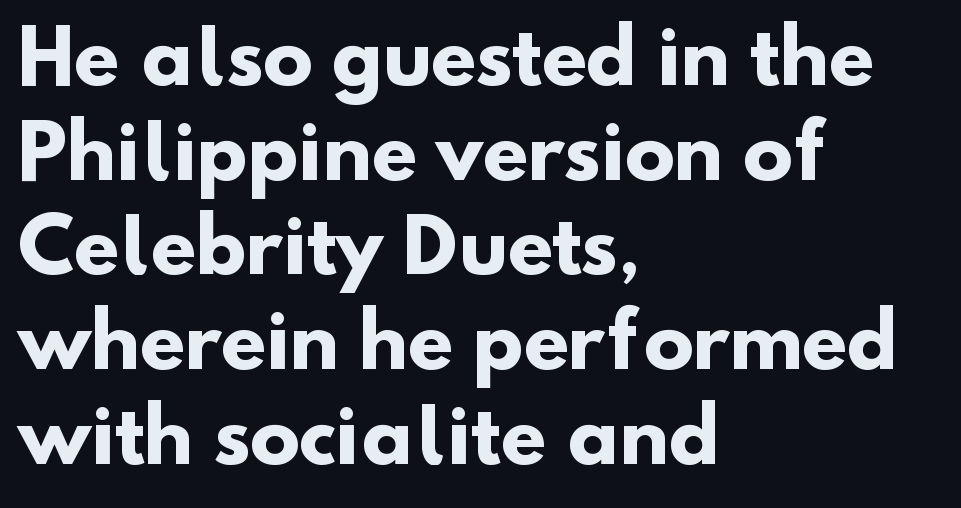
This rendering leaves character spacing at its baseline value. The setting favours the left margin, as ordinary paragraphs usually do. This sample uses a sans-serif face. Strokes here are thick enough to call this a true bold. Is this a fixed-width face? No — the glyphs have proportional, varying widths.
